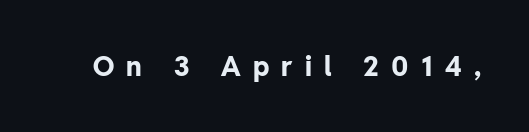
{"italic": "no", "bold": "yes", "underline": "no", "letter_spacing": "wide", "letter_spacing_em": 0.45, "glyph_px": 27}
